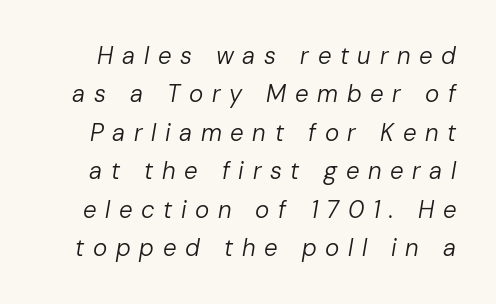
The area under the type is left untouched. Nothing heavy about these letters — not bold at all. The font's italic variant was chosen for this text. This sample uses expanded letter spacing, leaving extra air between glyphs. The rendering uses a moderate line-height, typical for paragraphs.
